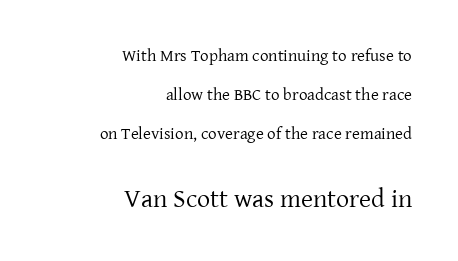
{"italic": "no", "bold": "no", "underline": "no", "align": "right", "line_spacing": "loose", "line_spacing_ratio": 2.29, "letter_spacing": "normal", "letter_spacing_em": 0.0, "larger_block": "second", "size_ratio": 1.53, "glyph_px": 26}
